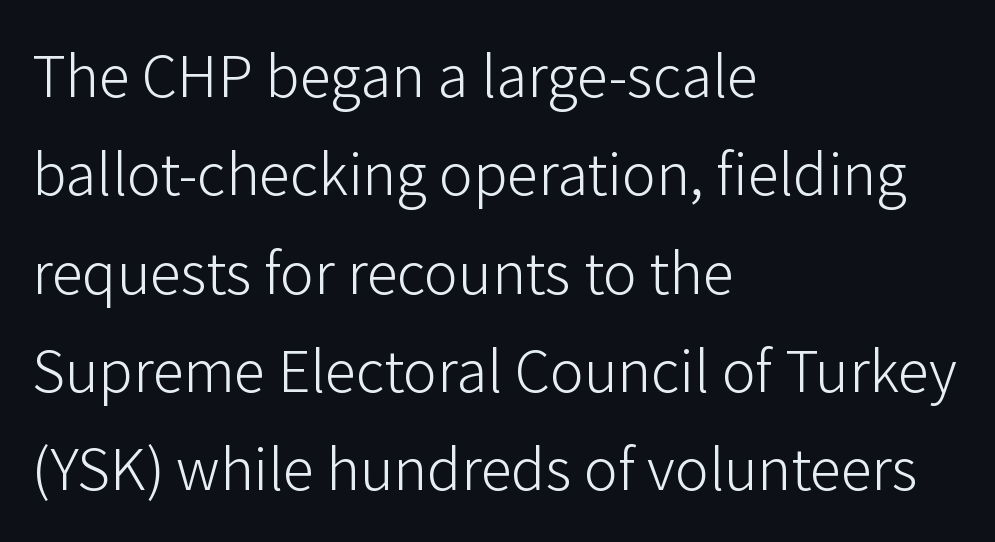
The specimen reads as upright at a glance. To sum up the face: it is a sans, with no serifs. The setting favours the left margin, as ordinary paragraphs usually do. In terms of letterspacing, this is plain default setting.
